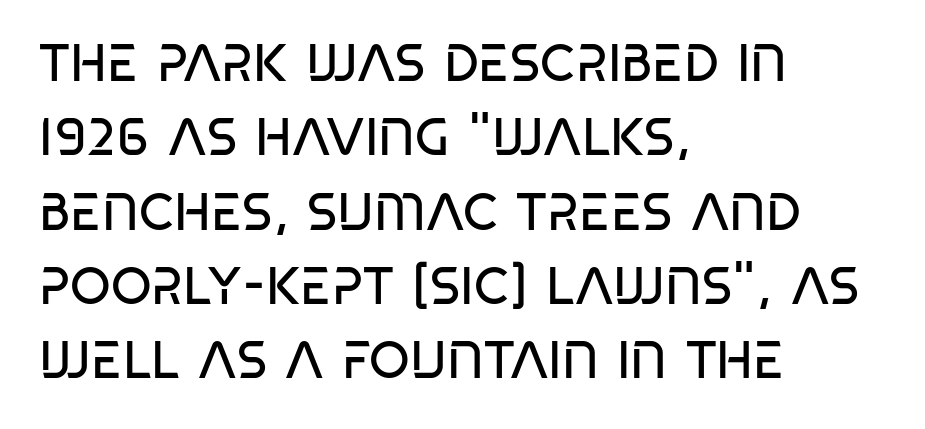
{"serif": "no", "italic": "no", "bold": "no", "weight": "regular", "width": "condensed", "stroke_contrast": "low", "x_height": "large", "monospaced": "no", "underline": "no", "align": "left", "line_spacing": "normal", "line_spacing_ratio": 1.43, "letter_spacing": "normal", "letter_spacing_em": 0.0, "glyph_px": 52}
